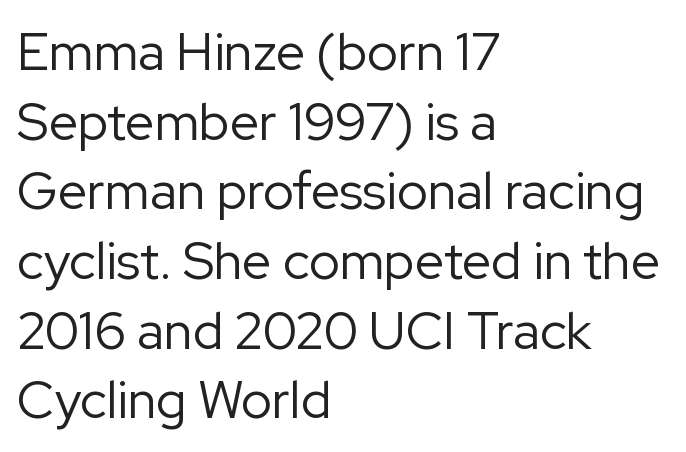
This rendering leaves character spacing at its baseline value. Where is the straight margin? On the left. The foot of each line stays bare and open. This sample has the flowing, uneven cadence of proportional lettering.
